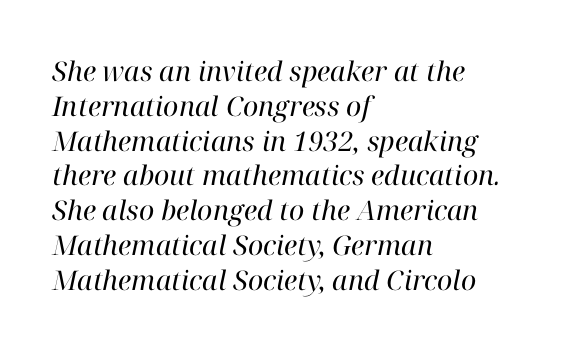
Characters are canted at an angle relative to the baseline's perpendicular. The lines in this sample share a left origin and differ only in where they stop. The letterforms sit shoulder to shoulder at normal distance. The weight would be labelled regular, book, light, or lighter still.
